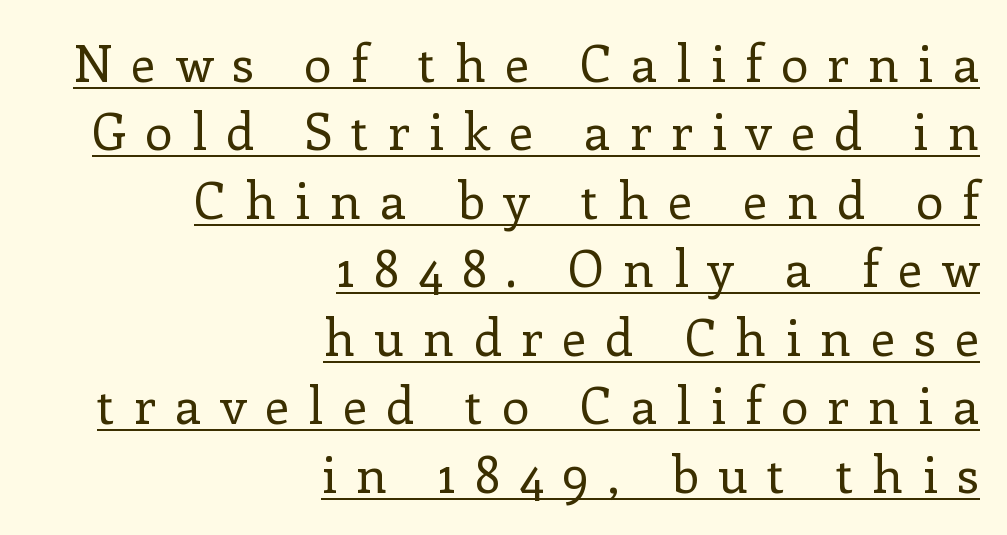
The image shows 50 px regular-weight serif type, upright; set right-aligned, normal line spacing (1.37x), unusually wide letter spacing (+0.38 em), underlined; low stroke contrast and a medium x-height.
